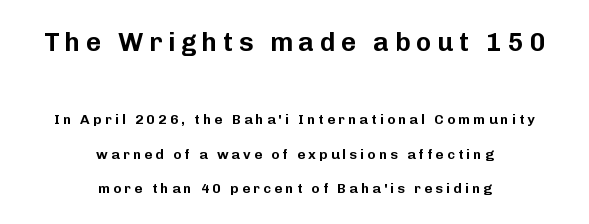
Which chunk is bigger? The first one — the top block dwarfs the bottom. Unmarked baselines from the first word to the last. Visually the block forms a symmetrical silhouette, jagged on both flanks. Words appear elongated and porous because spacing is wide. The lettering stays uniformly vertical, giving the passage a roman look.
